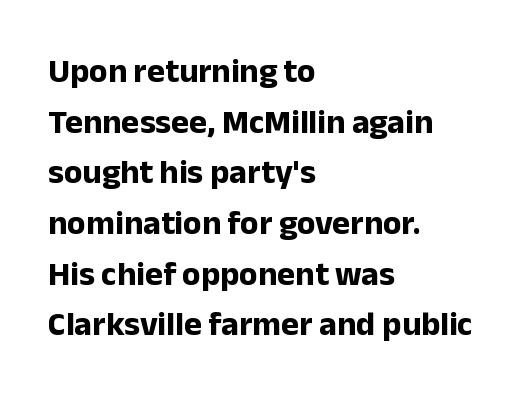
The image shows 34 px bold sans-serif type, upright; set left-aligned, normal line spacing (1.49x), normal letter spacing, not underlined; low stroke contrast and a medium x-height.
